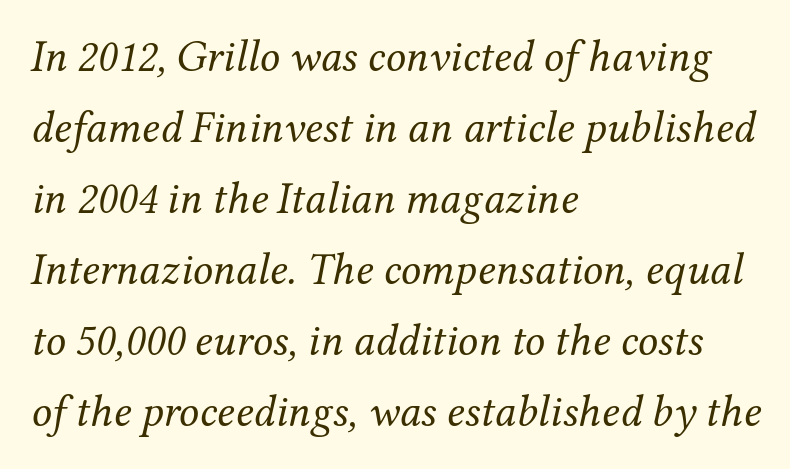
Proportional: the letters do not fall into vertical columns. Stroke thickness stays within the range of a standard reading face or lighter. These lines stack with their left ends in a neat column. The rendering uses a moderate line-height, typical for paragraphs.
